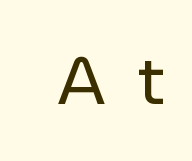
The image shows 67 px regular-weight sans-serif type, upright; set unusually wide letter spacing (+0.49 em), not underlined; low stroke contrast and a medium x-height.
